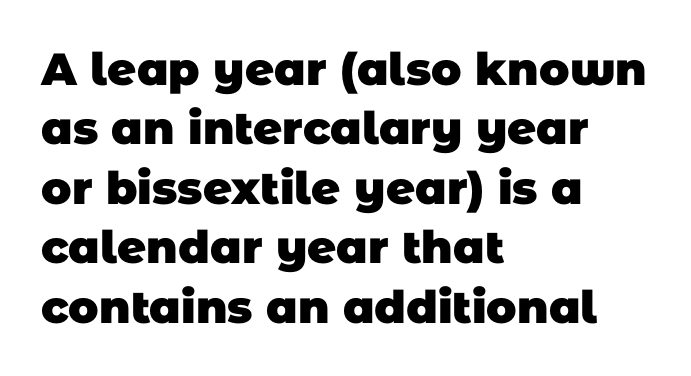
{"serif": "no", "bold": "yes", "weight": "heavy", "width": "normal", "stroke_contrast": "low", "x_height": "large", "monospaced": "no", "underline": "no", "align": "left", "line_spacing": "normal", "line_spacing_ratio": 1.32, "letter_spacing": "normal", "letter_spacing_em": 0.0, "glyph_px": 45}
